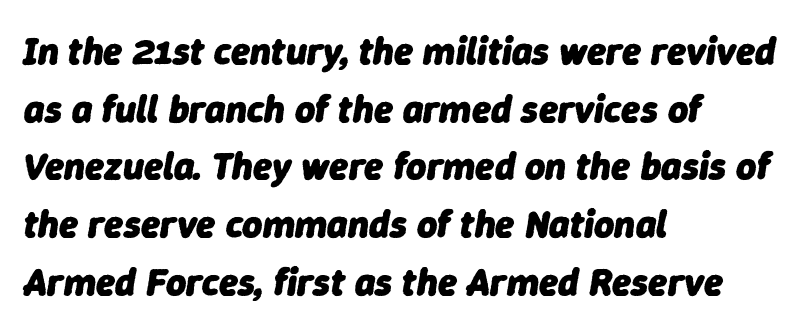
The image shows 39 px heavy type, italic (leaning right); set left-aligned, normal line spacing (1.48x), normal letter spacing, not underlined; low stroke contrast and a medium x-height.
